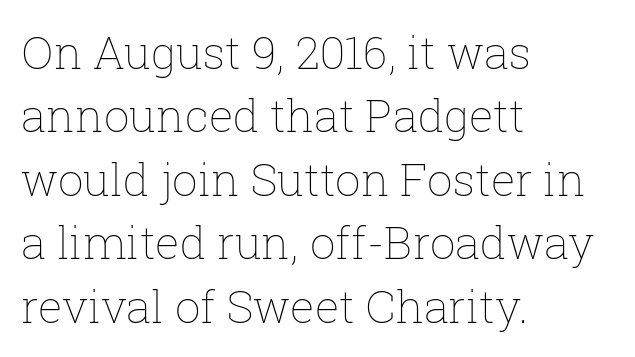
Q: Is the text bold? A: No.
Q: Is the text italic (slanted)? A: No, it is upright.
Q: Is the text underlined? A: No.
Q: How is the paragraph aligned? A: Left-aligned.
Q: Is the spacing between letters normal or unusually wide? A: Normal.
Q: Is the spacing between lines tight, normal or loose? A: Normal.
Q: Width (condensed, normal, or wide)? A: Normal.
Q: Stroke contrast? A: Low.
Q: x-height? A: Medium.
Q: Monospaced? A: No.
